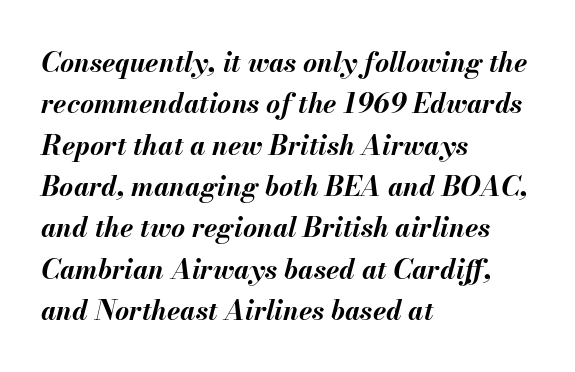
The image shows 27 px bold type, italic (leaning right); set left-aligned, normal line spacing (1.53x), normal letter spacing, not underlined.
